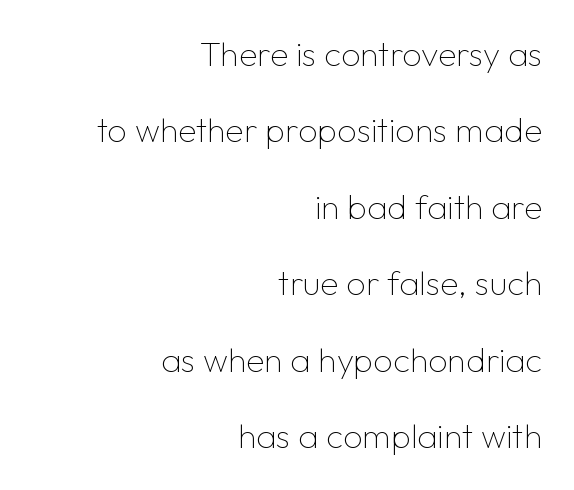
Q: Is the text bold? A: No.
Q: Is the text italic (slanted)? A: No, it is upright.
Q: Is the typeface a serif or a sans-serif typeface? A: Sans-serif.
Q: Is the text underlined? A: No.
Q: How is the paragraph aligned? A: Right-aligned.
Q: Is the spacing between letters normal or unusually wide? A: Normal.
Q: Is the spacing between lines tight, normal or loose? A: Loose.
Q: Width (condensed, normal, or wide)? A: Normal.
Q: Stroke contrast? A: Low.
Q: x-height? A: Medium.
Q: Monospaced? A: No.
